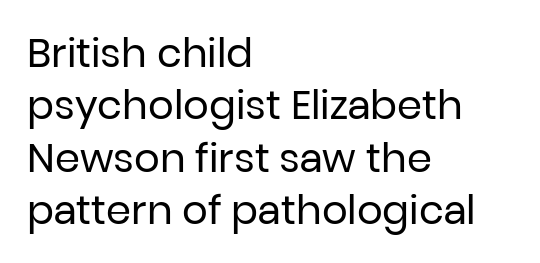
The image shows 40 px regular-weight sans-serif type, upright; set left-aligned, normal line spacing (1.31x), normal letter spacing, not underlined; low stroke contrast and a medium x-height.
